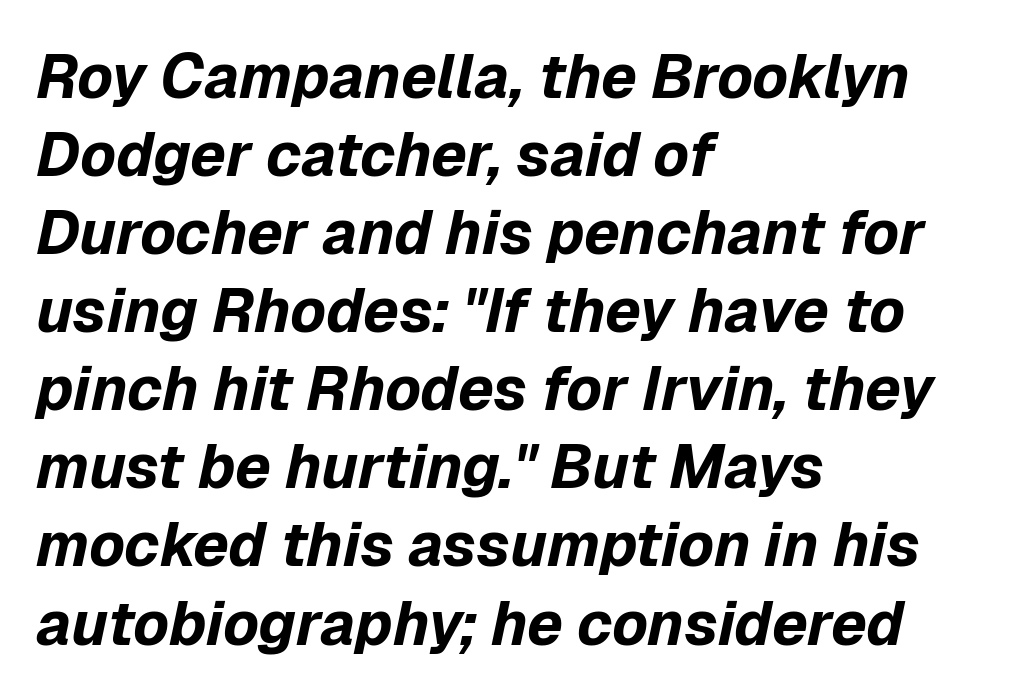
The image shows 61 px bold type, italic (leaning right); set left-aligned, normal line spacing (1.28x), normal letter spacing, not underlined; low stroke contrast and a medium x-height.
